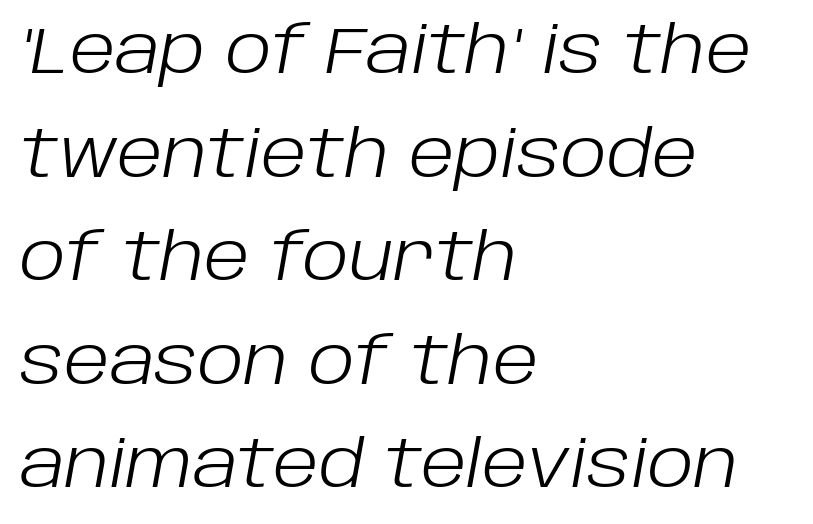
The image shows 66 px light type, italic (leaning right); set left-aligned, normal line spacing (1.57x), normal letter spacing, not underlined; low stroke contrast and a large x-height.
